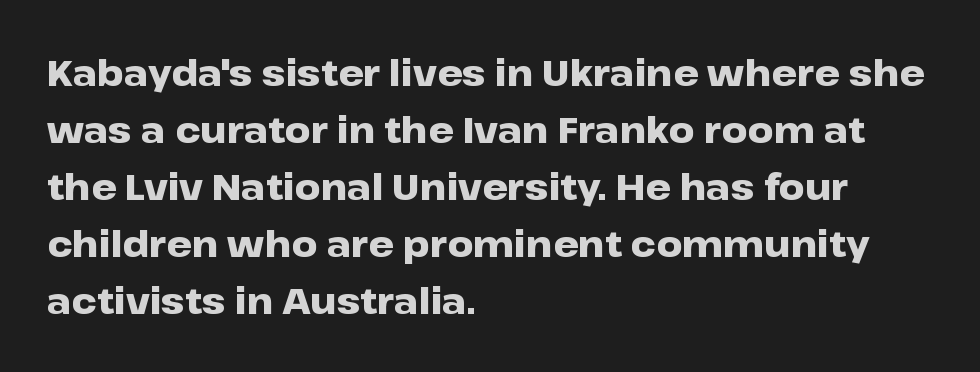
The image shows 36 px heavy, wide sans-serif type, upright; set left-aligned, normal line spacing (1.58x), normal letter spacing, not underlined; low stroke contrast and a medium x-height.
